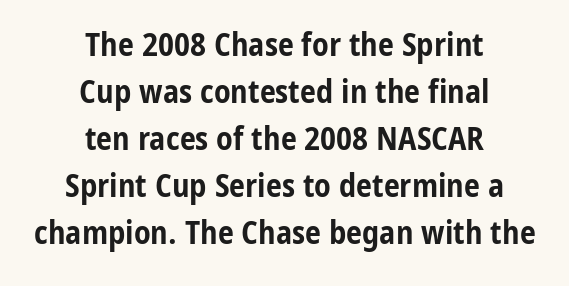
The image shows 32 px bold, condensed sans-serif type, upright; set centered, normal line spacing (1.47x), normal letter spacing, not underlined; low stroke contrast and a medium x-height.
